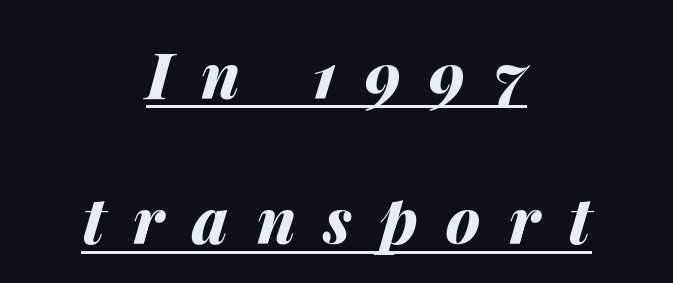
{"italic": "yes", "lean": "right", "slant_degrees": 14, "bold": "yes", "weight": "bold", "width": "normal", "stroke_contrast": "medium", "x_height": "medium", "monospaced": "no", "underline": "yes", "align": "center", "line_spacing": "loose", "line_spacing_ratio": 2.27, "letter_spacing": "wide", "letter_spacing_em": 0.44, "glyph_px": 64}
